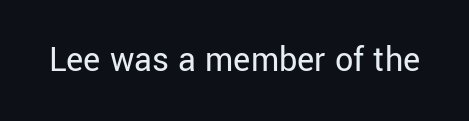
{"serif": "no", "italic": "no", "bold": "no", "weight": "regular", "width": "normal", "stroke_contrast": "low", "x_height": "medium", "monospaced": "no", "underline": "no", "letter_spacing": "normal", "letter_spacing_em": 0.0, "glyph_px": 36}
